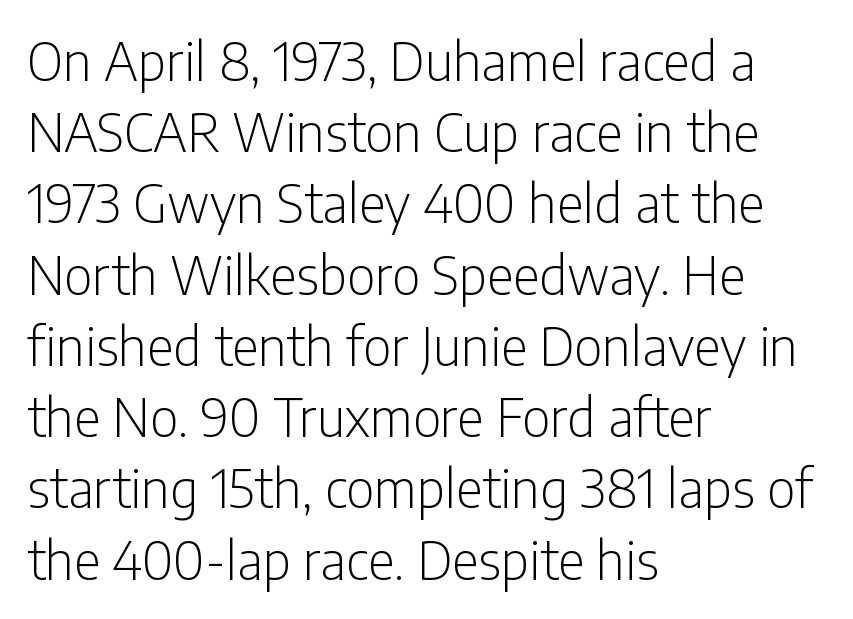
The block of text has a typical density, with ordinary space between rows. Serif or sans? Sans — the stroke terminals are bare. The axis of the letterforms is exactly vertical. Left-aligned paragraph, ragged on the right. Do the characters align in a grid? No, the font is proportional.
